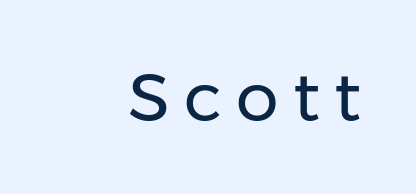
The image shows 68 px regular-weight sans-serif type, upright; set unusually wide letter spacing (+0.21 em), not underlined; low stroke contrast and a medium x-height.
